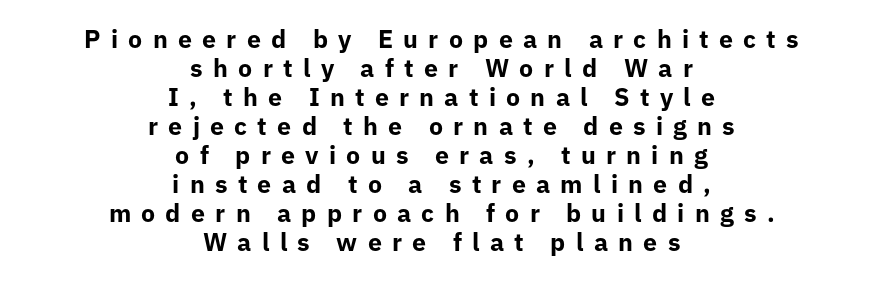
Q: Is the text bold? A: Yes.
Q: Is the text italic (slanted)? A: No, it is upright.
Q: Is the text underlined? A: No.
Q: How is the paragraph aligned? A: Centered.
Q: Is the spacing between letters normal or unusually wide? A: Unusually wide.
